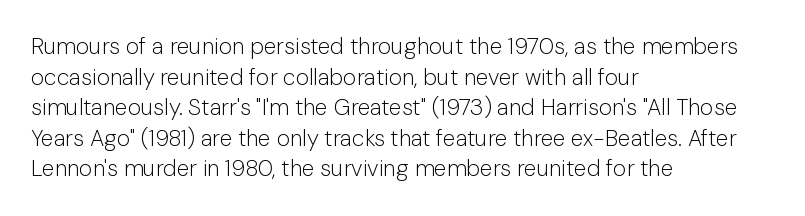
Q: Is the text bold? A: No.
Q: Is the text italic (slanted)? A: No, it is upright.
Q: Is the text underlined? A: No.
Q: How is the paragraph aligned? A: Left-aligned.
Q: Is the spacing between letters normal or unusually wide? A: Normal.
Q: Is the spacing between lines tight, normal or loose? A: Normal.
